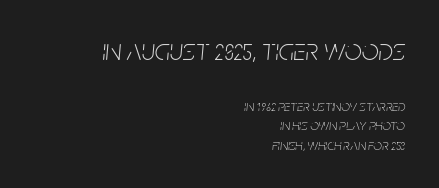
{"italic": "yes", "lean": "right", "slant_degrees": 5, "bold": "no", "weight": "light", "width": "condensed", "stroke_contrast": "low", "x_height": "large", "monospaced": "no", "underline": "no", "align": "right", "line_spacing": "normal", "line_spacing_ratio": 1.32, "letter_spacing": "normal", "letter_spacing_em": 0.0, "larger_block": "first", "size_ratio": 2.0, "glyph_px": 30}
